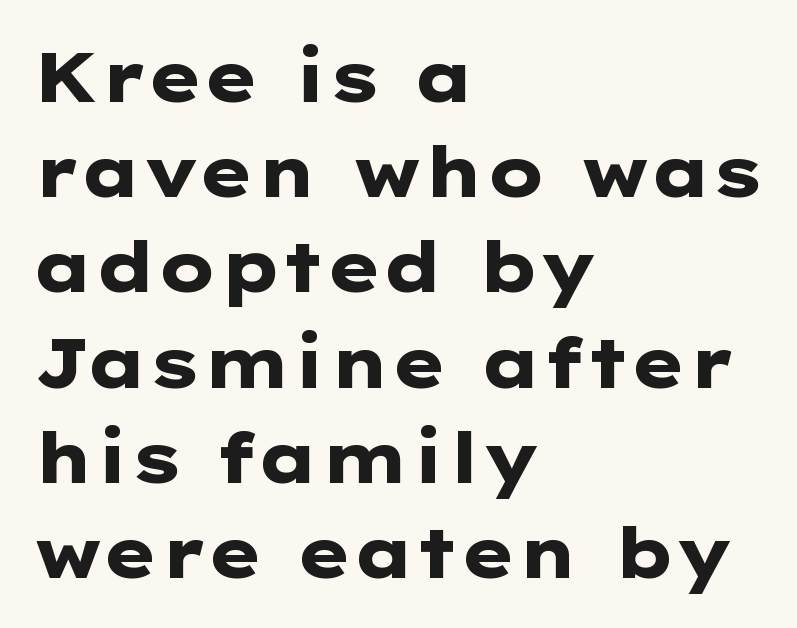
Q: Is the text bold? A: Yes.
Q: Is the text italic (slanted)? A: No, it is upright.
Q: Is the typeface a serif or a sans-serif typeface? A: Sans-serif.
Q: Is the text underlined? A: No.
Q: How is the paragraph aligned? A: Left-aligned.
Q: Is the spacing between letters normal or unusually wide? A: Normal.
Q: Is the spacing between lines tight, normal or loose? A: Normal.
Q: Width (condensed, normal, or wide)? A: Wide.
Q: Stroke contrast? A: Low.
Q: x-height? A: Medium.
Q: Monospaced? A: No.
